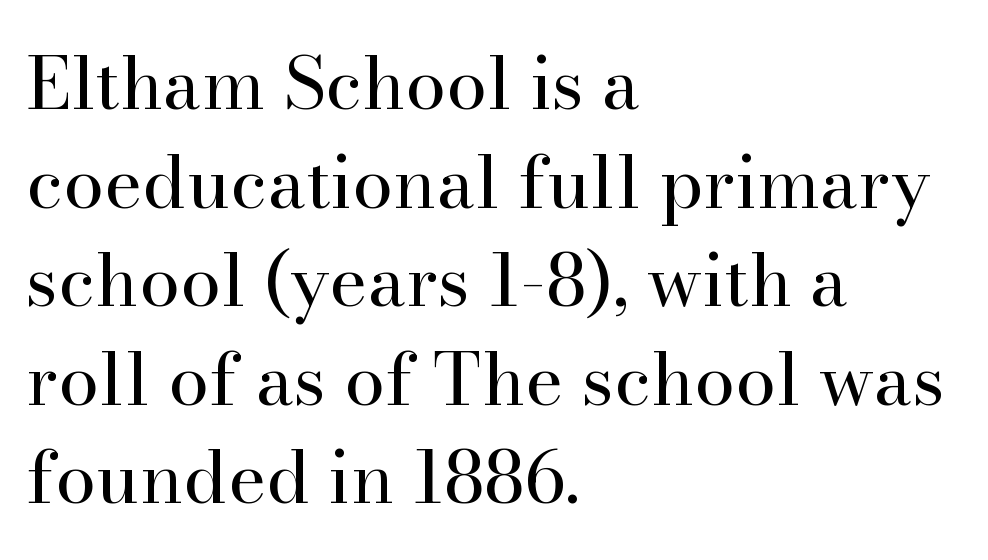
Q: Is the text bold? A: No.
Q: Is the text italic (slanted)? A: No, it is upright.
Q: Is the typeface a serif or a sans-serif typeface? A: Serif.
Q: Is the text underlined? A: No.
Q: How is the paragraph aligned? A: Left-aligned.
Q: Is the spacing between letters normal or unusually wide? A: Normal.
Q: Is the spacing between lines tight, normal or loose? A: Normal.
Q: Width (condensed, normal, or wide)? A: Normal.
Q: Stroke contrast? A: High.
Q: x-height? A: Small.
Q: Monospaced? A: No.
